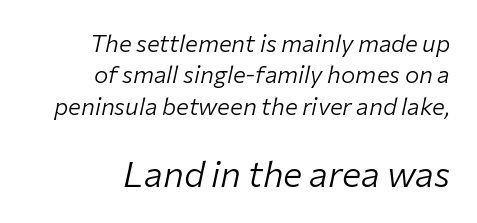
{"italic": "yes", "lean": "right", "slant_degrees": 12, "bold": "no", "weight": "light", "width": "normal", "stroke_contrast": "low", "x_height": "medium", "monospaced": "no", "underline": "no", "align": "right", "line_spacing": "normal", "line_spacing_ratio": 1.31, "letter_spacing": "normal", "letter_spacing_em": 0.0, "larger_block": "second", "size_ratio": 1.5, "glyph_px": 36}
